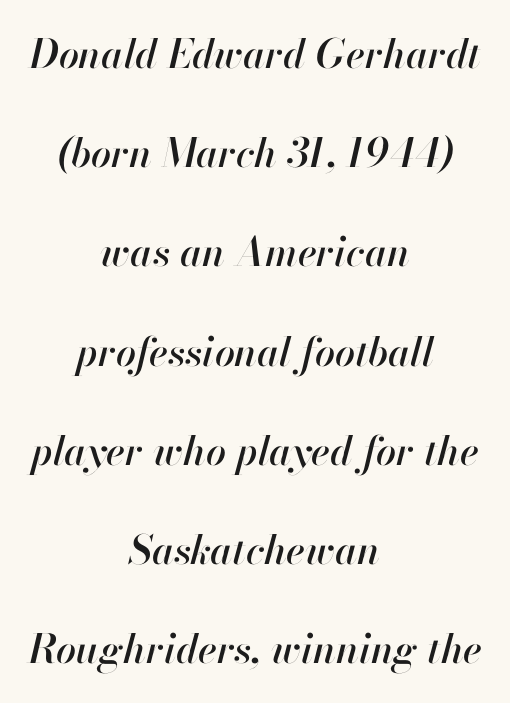
The paragraph has two soft edges and a firm central axis. A typesetter would call this proportional, since set widths differ per character. Is the type slanted? Yes — the strokes lean at a clear angle. Decoration check: the copy has no underline. Quick note: interline space is abundant.
